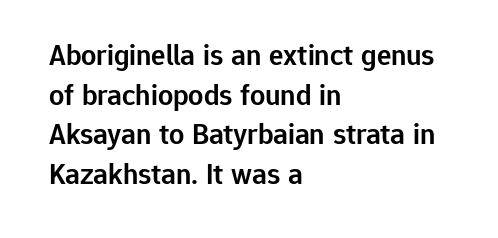
Q: Is the text bold? A: Semi-bold.
Q: Is the text italic (slanted)? A: No, it is upright.
Q: Is the typeface a serif or a sans-serif typeface? A: Sans-serif.
Q: Is the text underlined? A: No.
Q: How is the paragraph aligned? A: Left-aligned.
Q: Is the spacing between letters normal or unusually wide? A: Normal.
Q: Is the spacing between lines tight, normal or loose? A: Normal.
Q: Width (condensed, normal, or wide)? A: Normal.
Q: Stroke contrast? A: Low.
Q: x-height? A: Medium.
Q: Monospaced? A: No.
